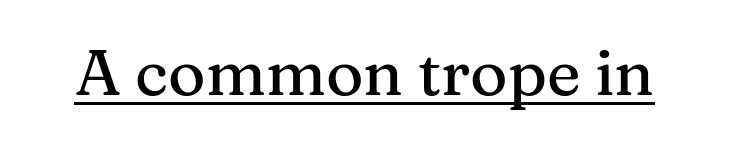
The image shows 64 px serif type, upright; set normal letter spacing, underlined; medium stroke contrast and a medium x-height.
